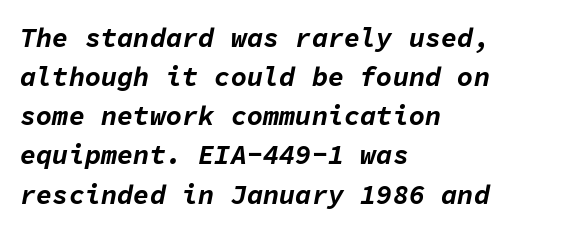
A typesetter would mark this as italic. Caption: multi-line text, flush left, ragged right. You could call the tracking neutral — neither tight nor loose. Vertically, the passage feels balanced, rows spaced as you'd expect.
